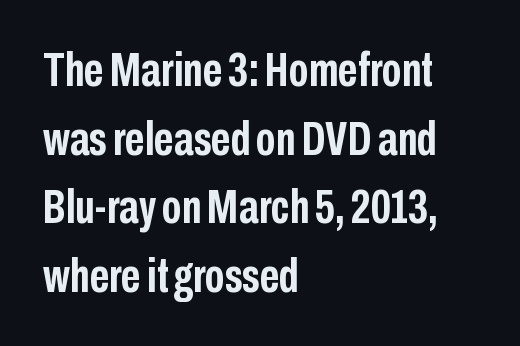
{"serif": "no", "italic": "no", "bold": "yes", "weight": "semibold", "width": "condensed", "stroke_contrast": "low", "x_height": "medium", "monospaced": "no", "underline": "no", "align": "left", "line_spacing": "normal", "line_spacing_ratio": 1.43, "letter_spacing": "normal", "letter_spacing_em": 0.0, "glyph_px": 48}
